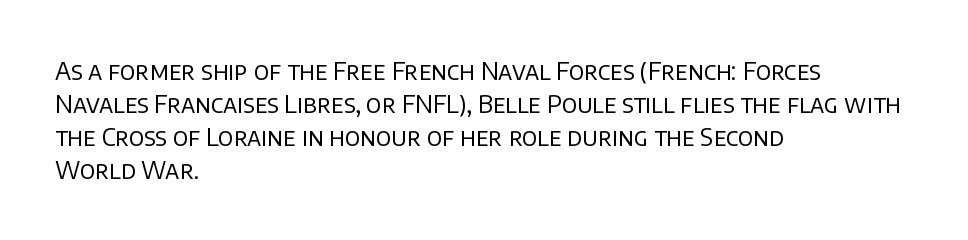
Q: Is the text bold? A: No.
Q: Is the text italic (slanted)? A: No, it is upright.
Q: Is the text underlined? A: No.
Q: How is the paragraph aligned? A: Left-aligned.
Q: Is the spacing between letters normal or unusually wide? A: Normal.
Q: Is the spacing between lines tight, normal or loose? A: Normal.
